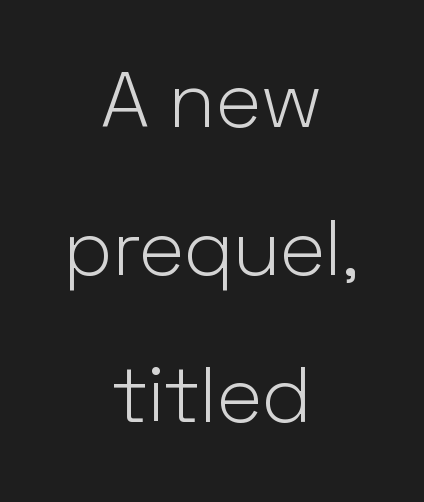
The font's upright variant was chosen for this text. Do the characters align in a grid? No, the font is proportional. Caption: standard tracking, unaltered. Honestly, there is no underline to notice here at all. Notice how the passage keeps no hard edge, just a central spine.
